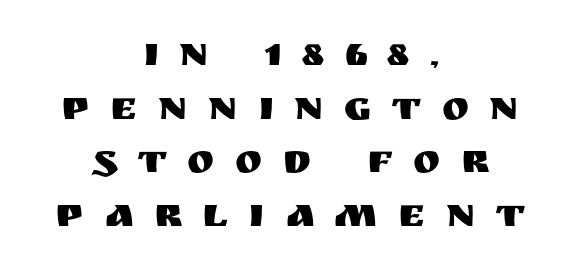
The letters stand upright; this is a roman face. The paragraph shown floats in the horizontal middle. In terms of leading, this rendering sits right in the middle. You can tell from the bare stems that sans-serif type was used.
